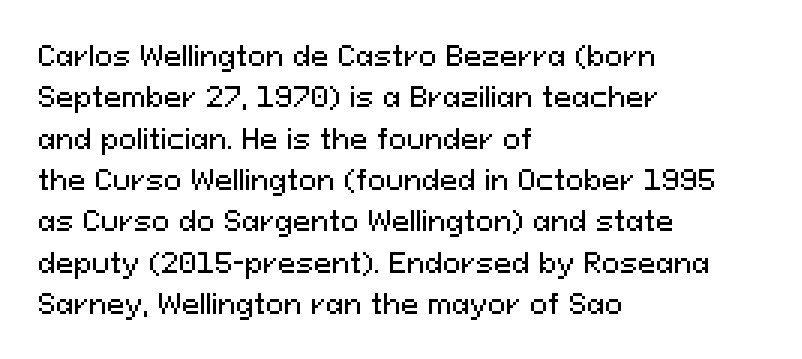
Q: Is the text italic (slanted)? A: No, it is upright.
Q: Is the text underlined? A: No.
Q: How is the paragraph aligned? A: Left-aligned.
Q: Is the spacing between letters normal or unusually wide? A: Normal.
Q: Is the spacing between lines tight, normal or loose? A: Normal.
